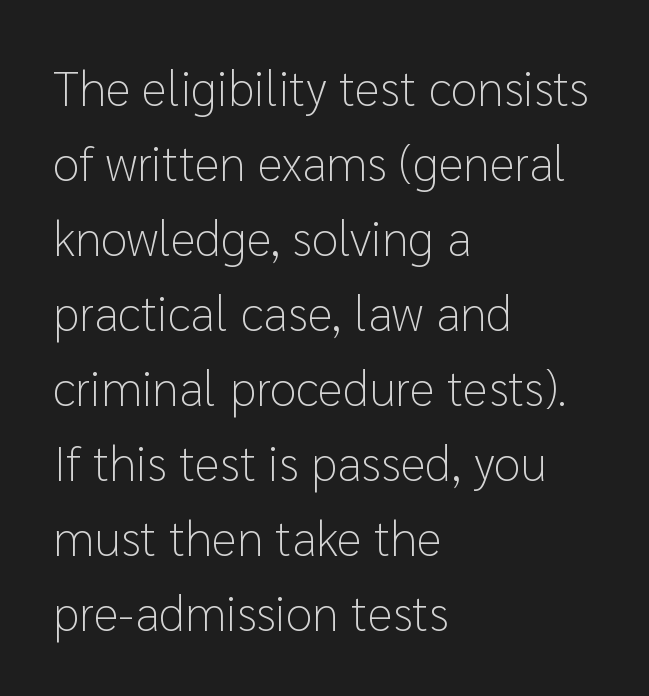
The image shows 49 px light sans-serif type, upright; set left-aligned, normal line spacing (1.53x), normal letter spacing, not underlined; low stroke contrast and a medium x-height.
